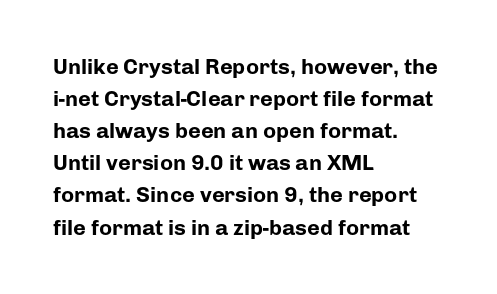
These lines were composed using upright roman letters. Bare-footed words on every line. The vertical gap from one line to the next is medium. Leftover space on each line is placed entirely after the last word. The line texture is even and compact thanks to regular tracking.
